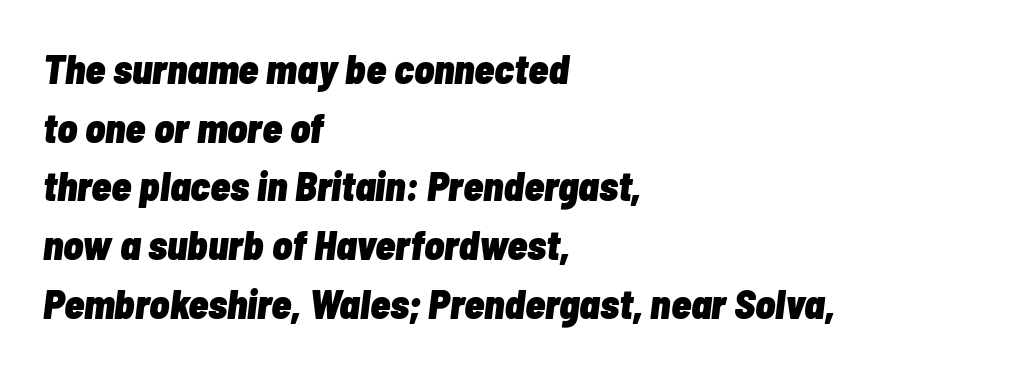
The image shows 41 px heavy, condensed type, italic (leaning right); set left-aligned, normal line spacing (1.43x), normal letter spacing, not underlined; low stroke contrast and a medium x-height.
